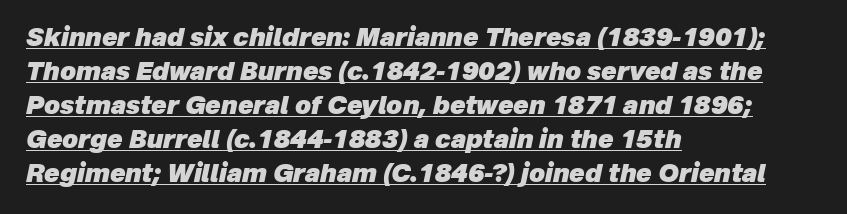
These lines sit exactly where default settings would place them. The typography opts for an oblique posture over an upright one. Underlined type. These lines keep a tight, regular rhythm from letter to letter. In terms of weight, the rendering is a true, heavy bold. The rag falls on the right side of this text block.
